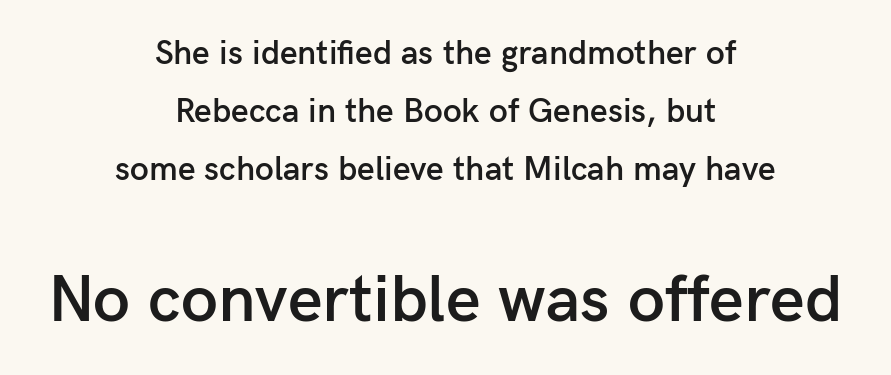
Q: Is the text bold? A: Semi-bold.
Q: Is the text italic (slanted)? A: No, it is upright.
Q: Is the typeface a serif or a sans-serif typeface? A: Sans-serif.
Q: Is the text underlined? A: No.
Q: How is the paragraph aligned? A: Centered.
Q: Is the spacing between letters normal or unusually wide? A: Normal.
Q: Is the spacing between lines tight, normal or loose? A: Normal.
Q: Which block of text is set in a larger size, the first (top) or the second (bottom)? A: The second (bottom) one.
Q: Width (condensed, normal, or wide)? A: Normal.
Q: Stroke contrast? A: Low.
Q: x-height? A: Medium.
Q: Monospaced? A: No.
